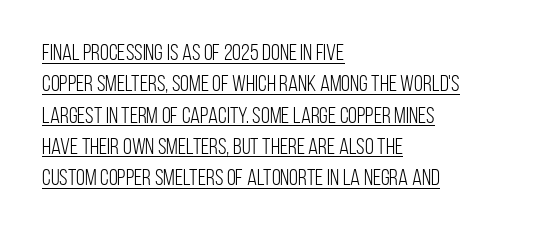
{"italic": "no", "bold": "no", "underline": "yes", "align": "left", "line_spacing": "normal", "line_spacing_ratio": 1.36, "letter_spacing": "normal", "letter_spacing_em": 0.0, "glyph_px": 23}
